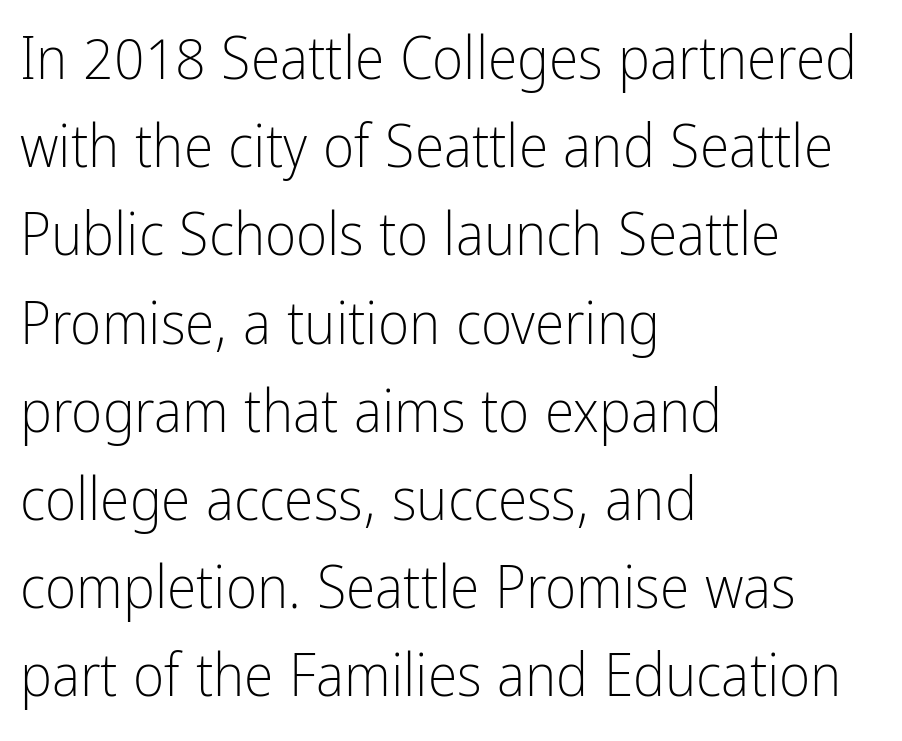
Q: Is the text bold? A: No.
Q: Is the text italic (slanted)? A: No, it is upright.
Q: Is the typeface a serif or a sans-serif typeface? A: Sans-serif.
Q: Is the text underlined? A: No.
Q: How is the paragraph aligned? A: Left-aligned.
Q: Is the spacing between letters normal or unusually wide? A: Normal.
Q: Is the spacing between lines tight, normal or loose? A: Normal.
Q: Width (condensed, normal, or wide)? A: Condensed.
Q: Stroke contrast? A: Low.
Q: x-height? A: Medium.
Q: Monospaced? A: No.
